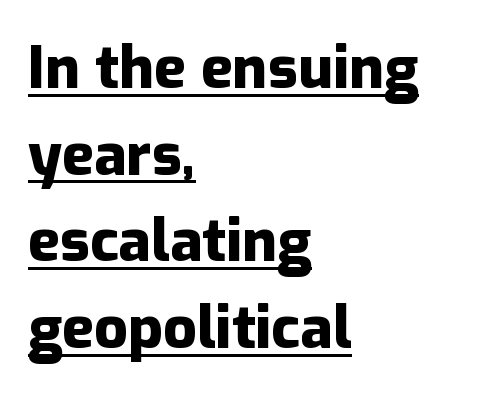
The image shows 59 px heavy sans-serif type, upright; set left-aligned, normal line spacing (1.47x), normal letter spacing, underlined; low stroke contrast and a medium x-height.
